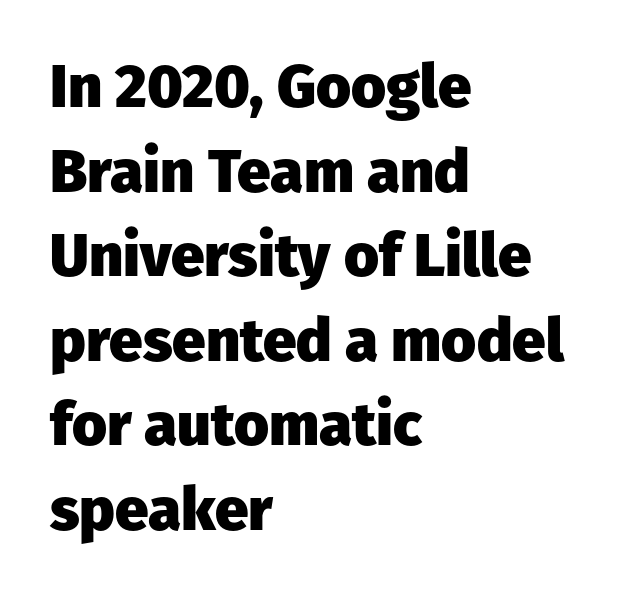
{"serif": "no", "italic": "no", "bold": "yes", "weight": "heavy", "width": "normal", "stroke_contrast": "low", "x_height": "medium", "monospaced": "no", "underline": "no", "align": "left", "line_spacing": "normal", "line_spacing_ratio": 1.41, "letter_spacing": "normal", "letter_spacing_em": 0.0, "glyph_px": 60}
